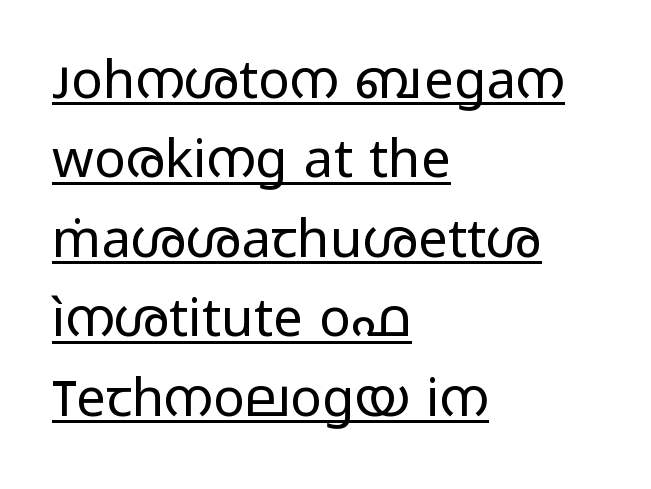
A typesetter would call this zero additional tracking. Evenly set lines give the paragraph a standard silhouette. A typographer would call this underscored text. Italic? Not at all — the glyphs are vertical. These glyphs show unthickened strokes, regular width or finer. The letters advance in unequal steps, a hallmark of proportional type.
